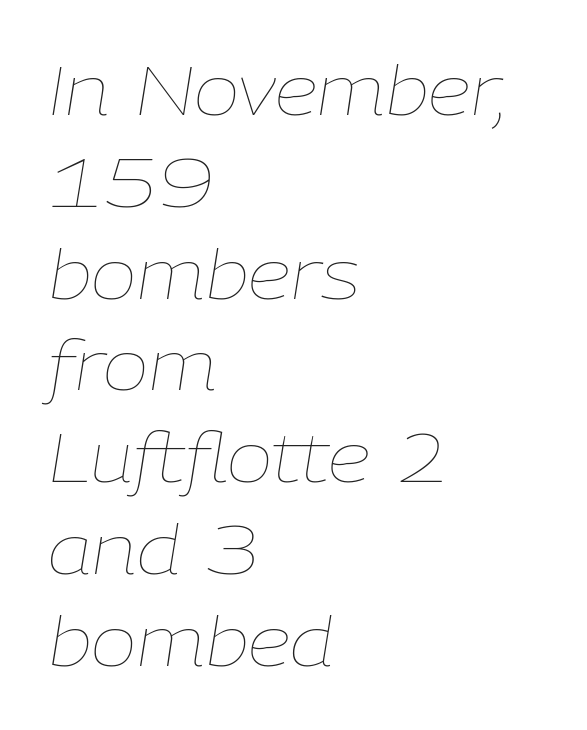
The image shows 69 px thin type, italic (leaning right); set left-aligned, normal line spacing (1.33x), normal letter spacing, not underlined; low stroke contrast and a medium x-height.
